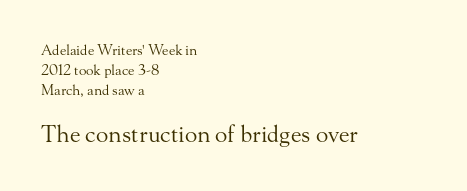
The image shows 23 px text type, upright; set left-aligned, normal line spacing (1.43x), normal letter spacing, not underlined; the second (bottom) block is 1.64x larger.
